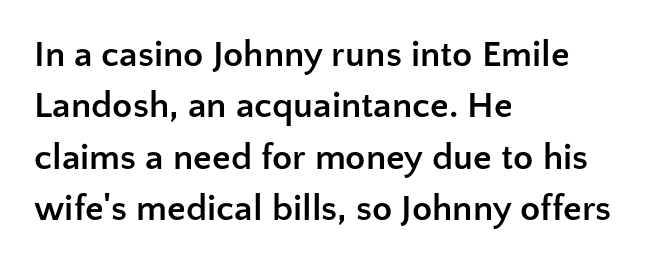
Q: Is the text bold? A: Yes.
Q: Is the text italic (slanted)? A: No, it is upright.
Q: Is the typeface a serif or a sans-serif typeface? A: Sans-serif.
Q: Is the text underlined? A: No.
Q: How is the paragraph aligned? A: Left-aligned.
Q: Is the spacing between letters normal or unusually wide? A: Normal.
Q: Is the spacing between lines tight, normal or loose? A: Normal.
Q: Width (condensed, normal, or wide)? A: Normal.
Q: Stroke contrast? A: Low.
Q: x-height? A: Medium.
Q: Monospaced? A: No.
